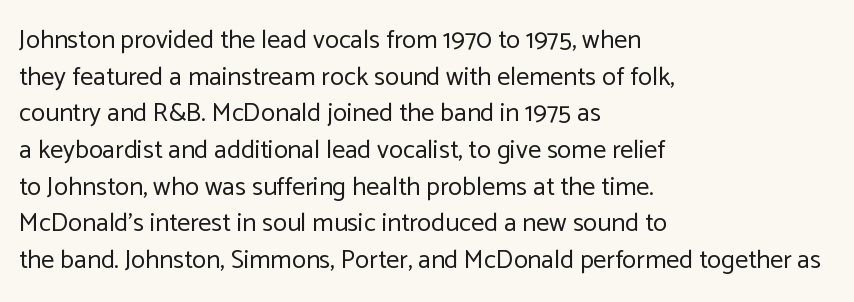
In CSS terms this would be text-align: left. The words here are not underlined. The font is comparable to plain body text, perhaps lighter. Every character sits straight up, as roman type does. The vertical gap from one line to the next is medium. Compared with typical body copy, the letter spacing here is the same.
